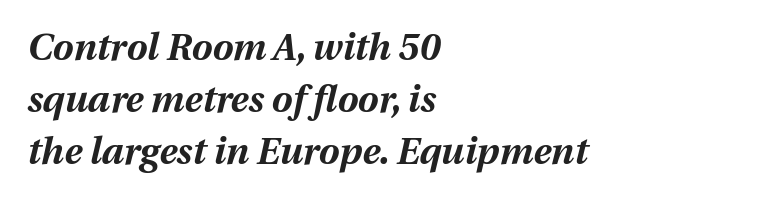
The image shows 37 px bold type, italic (leaning right); set left-aligned, normal line spacing (1.4x), normal letter spacing, not underlined; medium stroke contrast and a medium x-height.
